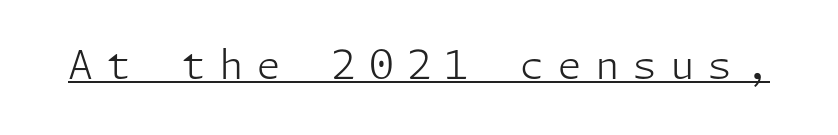
The image shows 40 px light sans-serif type, upright; set unusually wide letter spacing (+0.32 em), underlined; low stroke contrast and a medium x-height.
